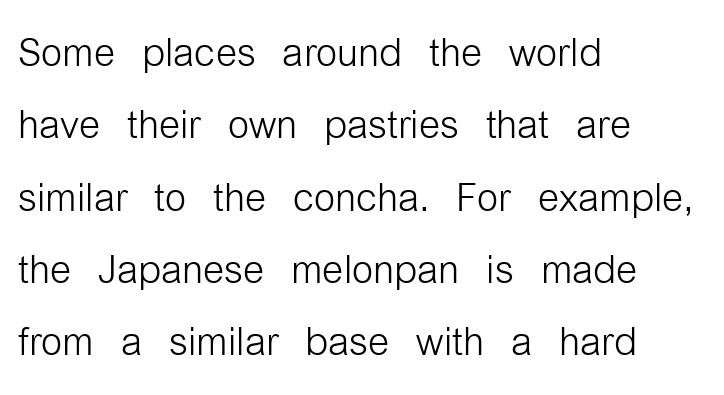
The image shows 54 px light, condensed sans-serif type, upright; set left-aligned, normal line spacing (1.34x), normal letter spacing, not underlined; low stroke contrast and a medium x-height.
